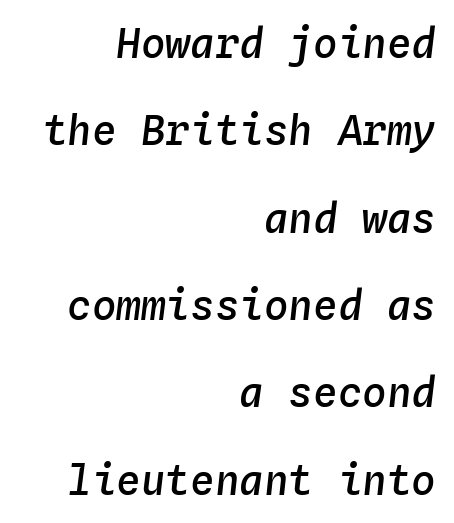
No word sits above an underline. This sample uses plain, unmodified letter spacing. Do the characters align in a grid? Yes, the font is monospaced. The passage shown leans; its letterforms are oblique. Moderately thickened strokes mark this as semibold type.
